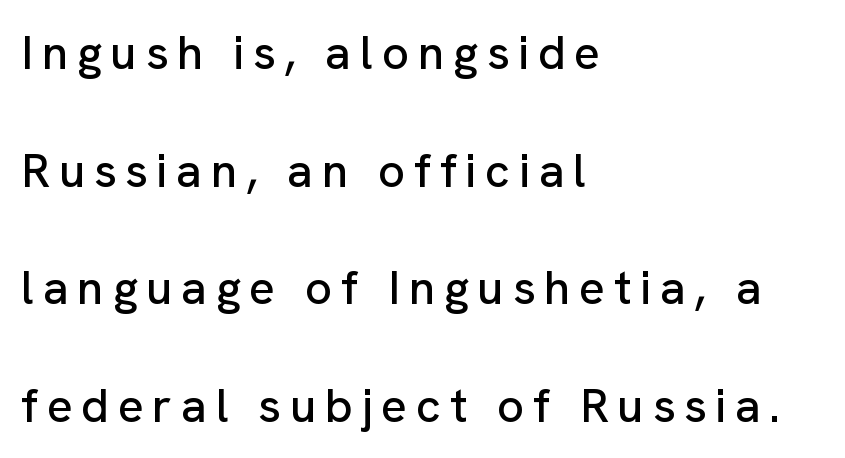
Quick note: interline space is abundant. Character widths vary here, with narrow letters taking less room than wide ones. This rendering employs a face without finishing strokes, i.e., a sans-serif. Check the space under the baseline: it is left empty.
